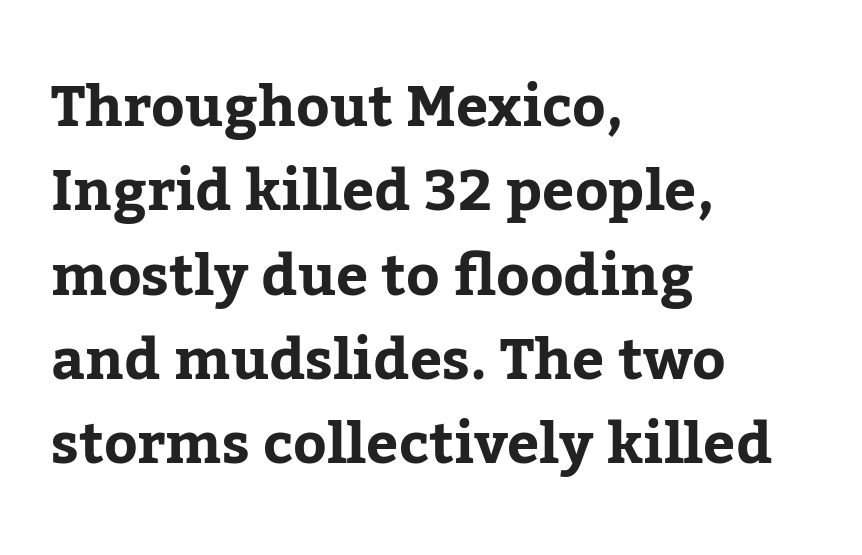
{"serif": "yes", "italic": "no", "bold": "yes", "weight": "bold", "width": "normal", "stroke_contrast": "low", "x_height": "medium", "monospaced": "no", "underline": "no", "align": "left", "line_spacing": "normal", "line_spacing_ratio": 1.48, "letter_spacing": "normal", "letter_spacing_em": 0.0, "glyph_px": 57}
